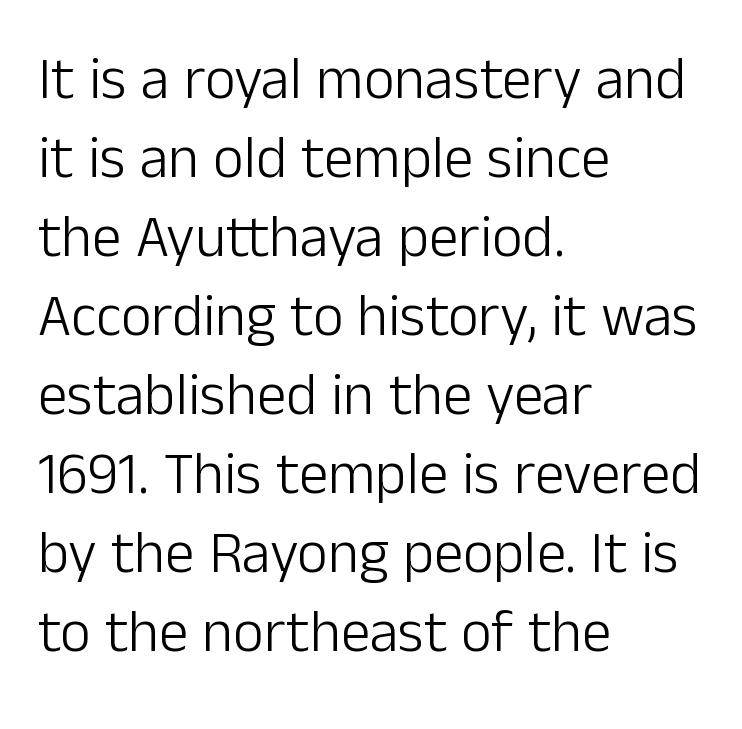
The image shows 59 px light sans-serif type, upright; set left-aligned, normal line spacing (1.34x), normal letter spacing, not underlined; low stroke contrast and a medium x-height.
